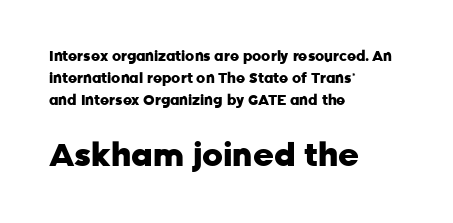
The image shows 32 px heavy sans-serif type, upright; set left-aligned, normal line spacing (1.56x), normal letter spacing, not underlined; the second (bottom) block is 2.29x larger; low stroke contrast and a medium x-height.
